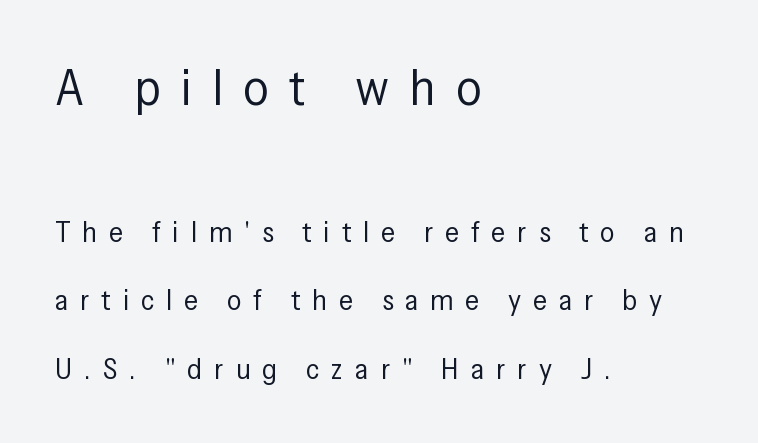
This is roman type, the default non-slanted kind. You could not count columns in this text — the font is proportionally spaced. Honestly, the letter spacing is so wide it's the main thing you notice. Leading: increased.
